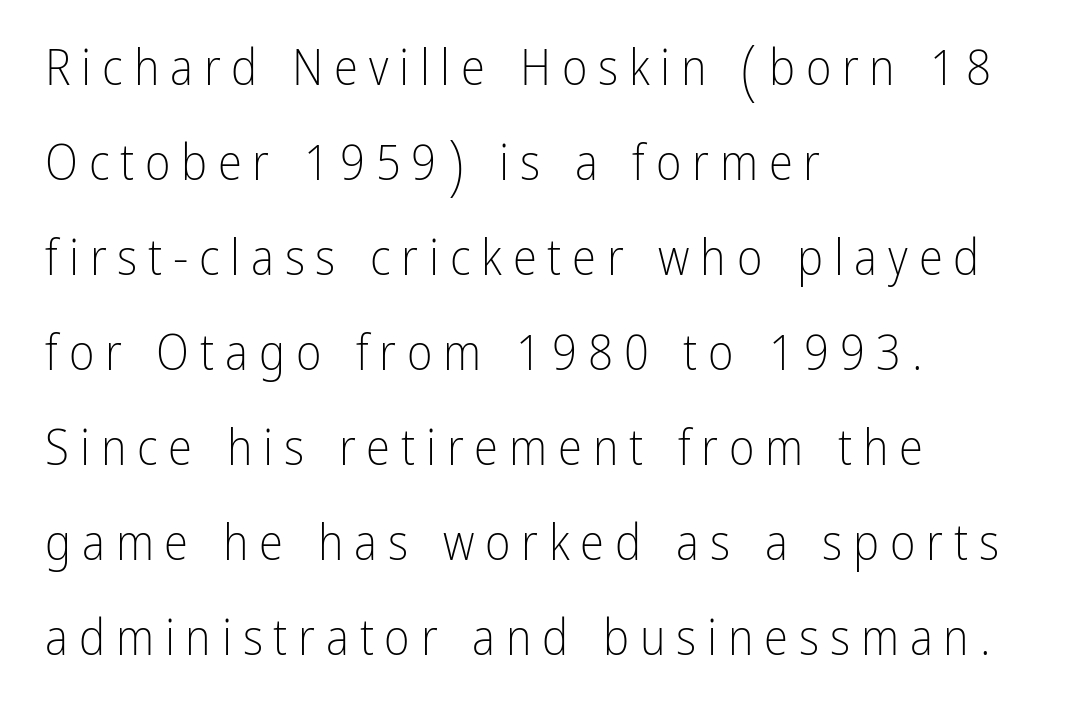
The image shows 49 px light, condensed sans-serif type, upright; set left-aligned, loose line spacing (1.94x), unusually wide letter spacing (+0.22 em), not underlined; low stroke contrast and a medium x-height.
